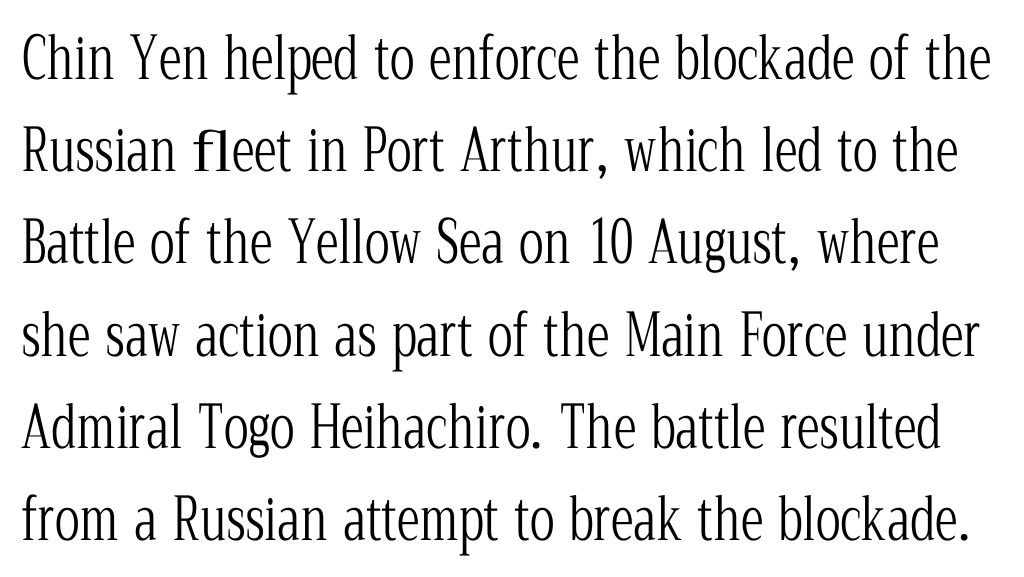
Q: Is the text bold? A: No.
Q: Is the text italic (slanted)? A: No, it is upright.
Q: Is the typeface a serif or a sans-serif typeface? A: Serif.
Q: Is the text underlined? A: No.
Q: Is the spacing between letters normal or unusually wide? A: Normal.
Q: Is the spacing between lines tight, normal or loose? A: Normal.
Q: Width (condensed, normal, or wide)? A: Condensed.
Q: Stroke contrast? A: Low.
Q: x-height? A: Medium.
Q: Monospaced? A: No.
